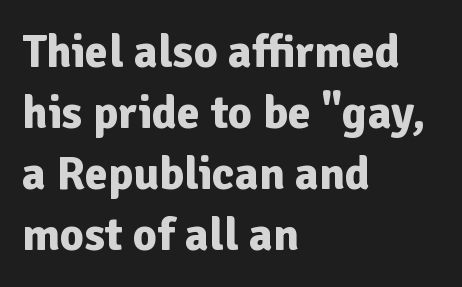
Q: Is the text bold? A: Yes.
Q: Is the text italic (slanted)? A: No, it is upright.
Q: Is the typeface a serif or a sans-serif typeface? A: Sans-serif.
Q: Is the text underlined? A: No.
Q: How is the paragraph aligned? A: Left-aligned.
Q: Is the spacing between letters normal or unusually wide? A: Normal.
Q: Is the spacing between lines tight, normal or loose? A: Normal.
Q: Width (condensed, normal, or wide)? A: Normal.
Q: Stroke contrast? A: Low.
Q: x-height? A: Medium.
Q: Monospaced? A: No.
